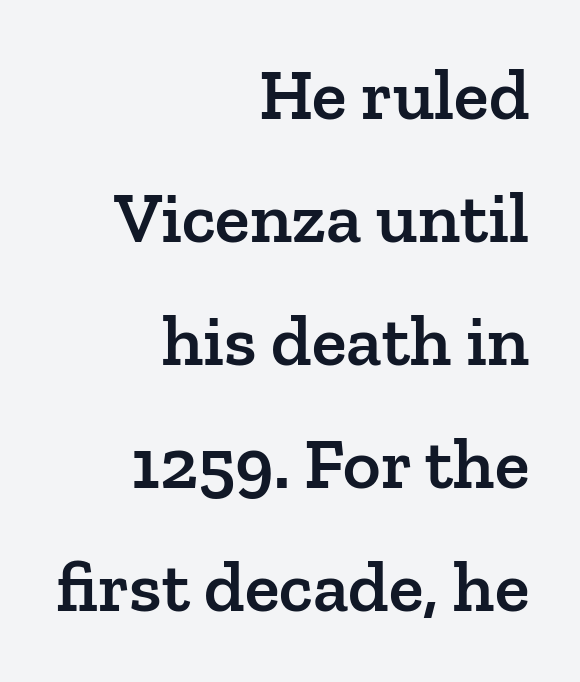
Heft: intermediate — a semibold. In terms of letterform style, serifs are clearly present. These lines are rendered in a variable-pitch font. A typesetter would mark this as roman, not italic.
